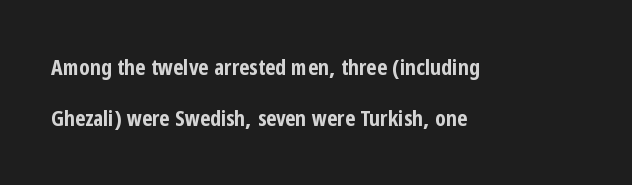
{"italic": "no", "bold": "yes", "underline": "no", "align": "left", "line_spacing": "loose", "line_spacing_ratio": 2.34, "letter_spacing": "normal", "letter_spacing_em": 0.0, "glyph_px": 22}
